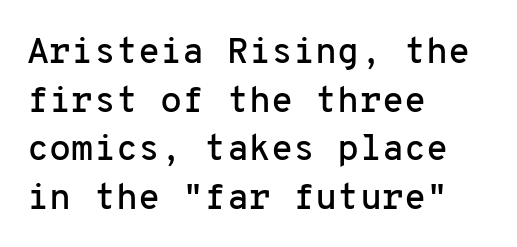
Q: Is the text italic (slanted)? A: No, it is upright.
Q: Is the typeface a serif or a sans-serif typeface? A: Sans-serif.
Q: Is the text underlined? A: No.
Q: How is the paragraph aligned? A: Left-aligned.
Q: Is the spacing between letters normal or unusually wide? A: Normal.
Q: Is the spacing between lines tight, normal or loose? A: Normal.
Q: Width (condensed, normal, or wide)? A: Normal.
Q: Stroke contrast? A: Low.
Q: x-height? A: Medium.
Q: Monospaced? A: Yes.
